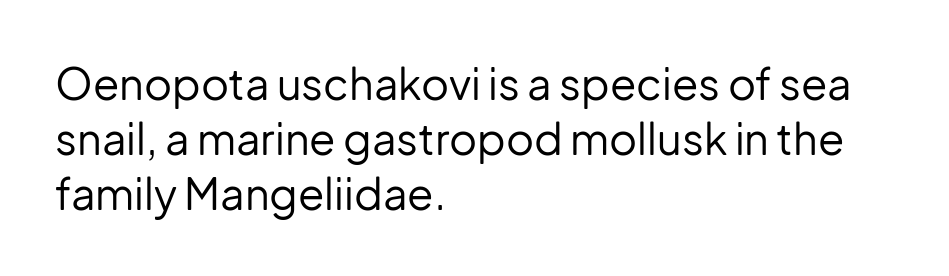
The image shows 43 px regular-weight sans-serif type, upright; set left-aligned, normal line spacing (1.28x), normal letter spacing, not underlined; low stroke contrast and a medium x-height.
